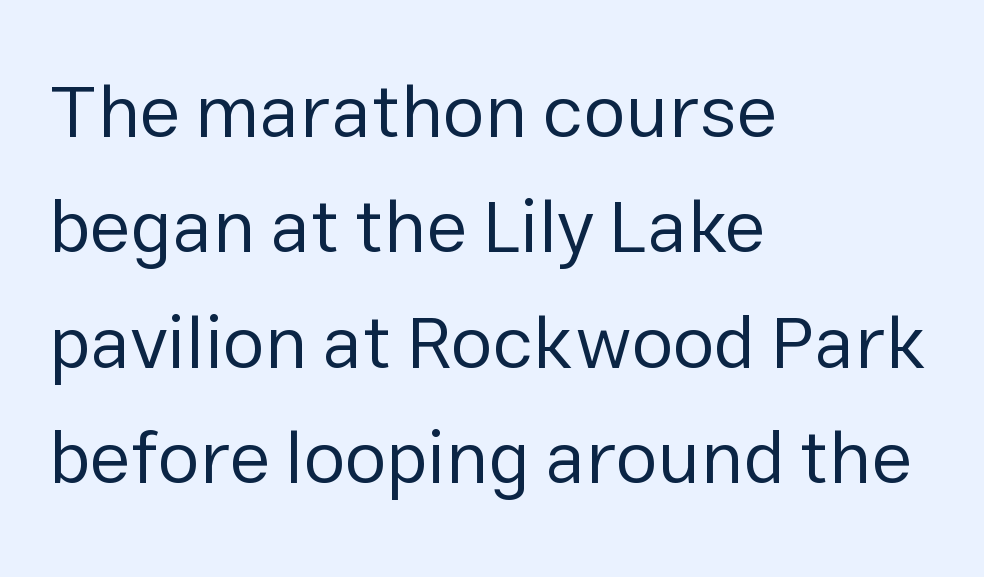
Each word holds together tightly as a unit, with standard inter-letter gaps. Underline: absent. Serifs: no, the terminals of the letterforms are clean. Nope, not italic — everything's standing straight. Line spacing here is normal.
